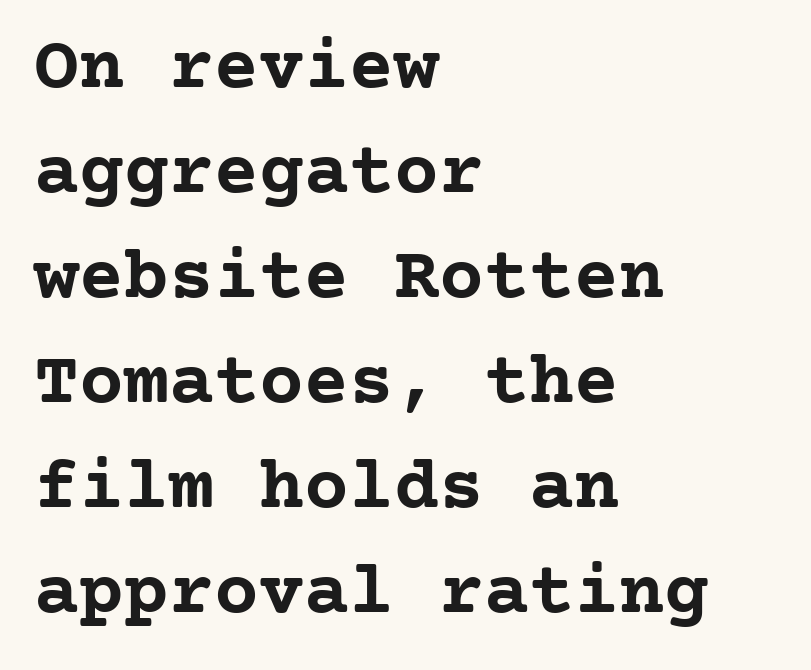
{"serif": "yes", "italic": "no", "bold": "yes", "weight": "semibold", "width": "normal", "stroke_contrast": "low", "x_height": "medium", "monospaced": "yes", "underline": "no", "align": "left", "line_spacing": "normal", "line_spacing_ratio": 1.4, "letter_spacing": "normal", "letter_spacing_em": 0.0, "glyph_px": 75}
